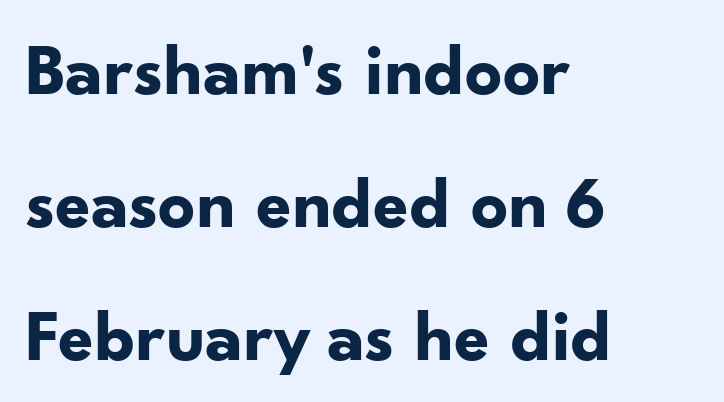
The image shows 73 px bold sans-serif type, upright; set left-aligned, line spacing 1.82x, normal letter spacing, not underlined; low stroke contrast and a small x-height.
